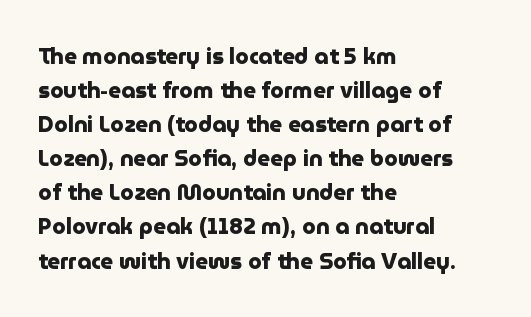
Q: Is the text bold? A: Yes.
Q: Is the text italic (slanted)? A: No, it is upright.
Q: Is the text underlined? A: No.
Q: How is the paragraph aligned? A: Left-aligned.
Q: Is the spacing between letters normal or unusually wide? A: Normal.
Q: Is the spacing between lines tight, normal or loose? A: Normal.
